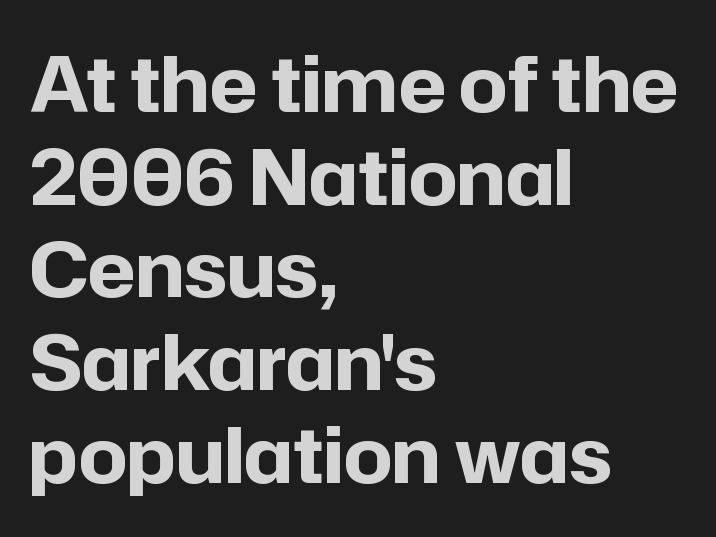
{"serif": "no", "italic": "no", "bold": "yes", "weight": "bold", "width": "normal", "stroke_contrast": "low", "x_height": "medium", "monospaced": "no", "underline": "no", "align": "left", "line_spacing_ratio": 1.22, "letter_spacing": "normal", "letter_spacing_em": 0.0, "glyph_px": 76}
